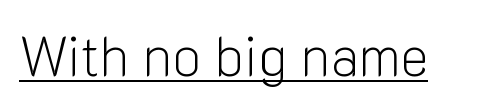
Q: Is the text bold? A: No.
Q: Is the text italic (slanted)? A: No, it is upright.
Q: Is the typeface a serif or a sans-serif typeface? A: Sans-serif.
Q: Is the text underlined? A: Yes.
Q: Is the spacing between letters normal or unusually wide? A: Normal.
Q: Width (condensed, normal, or wide)? A: Normal.
Q: Stroke contrast? A: Low.
Q: x-height? A: Medium.
Q: Monospaced? A: No.
